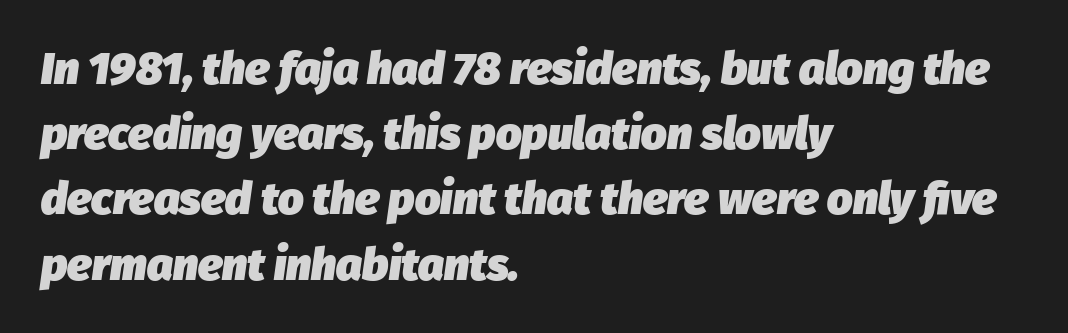
Q: Is the text bold? A: Yes.
Q: Is the text italic (slanted)? A: Yes, it leans right by about 8 degrees.
Q: Is the text underlined? A: No.
Q: How is the paragraph aligned? A: Left-aligned.
Q: Is the spacing between letters normal or unusually wide? A: Normal.
Q: Is the spacing between lines tight, normal or loose? A: Normal.
Q: Width (condensed, normal, or wide)? A: Normal.
Q: Stroke contrast? A: Low.
Q: x-height? A: Medium.
Q: Monospaced? A: No.
